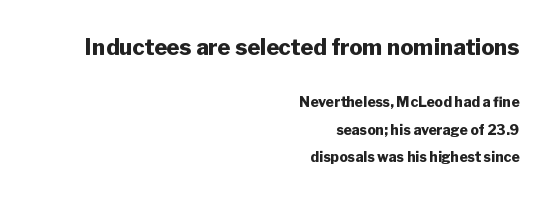
Tracking value appears to be zero — textbook default spacing. Vertically, the passage feels expansive, rows floating well apart. Descenders are the only things crossing below the line. Vertical strokes here are truly vertical. Line ends are locked; line starts wander.
